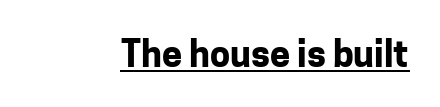
The image shows 36 px bold sans-serif type, upright; set normal letter spacing, underlined; low stroke contrast and a medium x-height.
